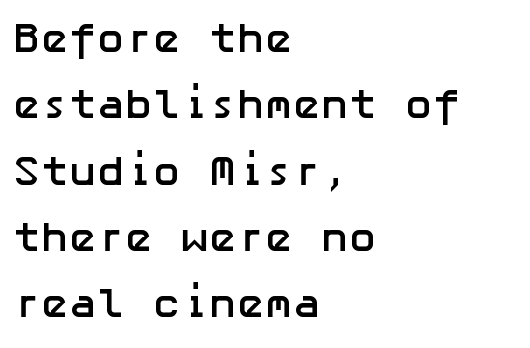
{"serif": "no", "italic": "no", "bold": "yes", "weight": "semibold", "width": "normal", "stroke_contrast": "low", "x_height": "medium", "underline": "no", "align": "left", "line_spacing": "normal", "line_spacing_ratio": 1.58, "letter_spacing": "normal", "letter_spacing_em": 0.0, "glyph_px": 42}
